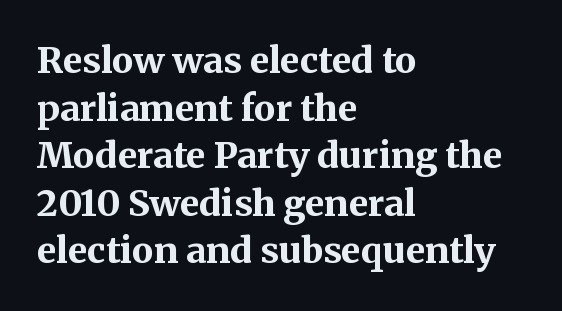
The image shows 36 px bold serif type, upright; set left-aligned, normal line spacing (1.32x), normal letter spacing, not underlined; medium stroke contrast and a medium x-height.
